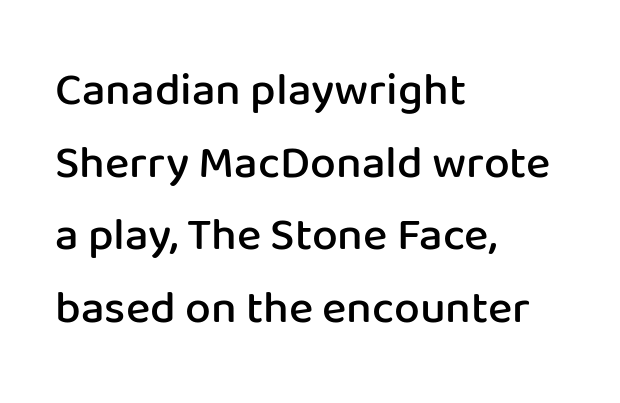
{"serif": "no", "italic": "no", "bold": "semi", "weight": "semibold", "width": "normal", "stroke_contrast": "low", "x_height": "medium", "monospaced": "no", "underline": "no", "align": "left", "line_spacing": "normal", "line_spacing_ratio": 1.58, "letter_spacing": "normal", "letter_spacing_em": 0.0, "glyph_px": 46}
